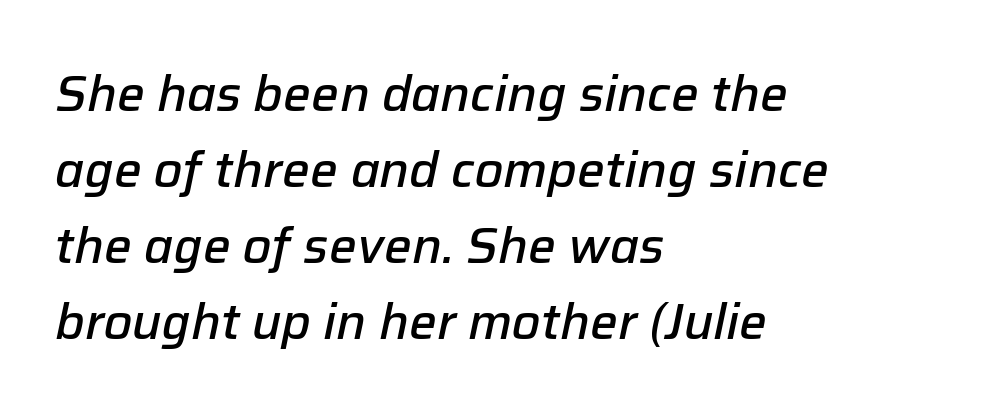
Do the characters align in a grid? No, the font is proportional. What stands out about the letter spacing? Nothing — it is the standard amount. The text block is weighted toward the left margin, trailing off unevenly rightward. The string is rendered with underlining switched off. Semibold letterforms, between regular and bold. This block has exactly the height ordinary leading produces.
